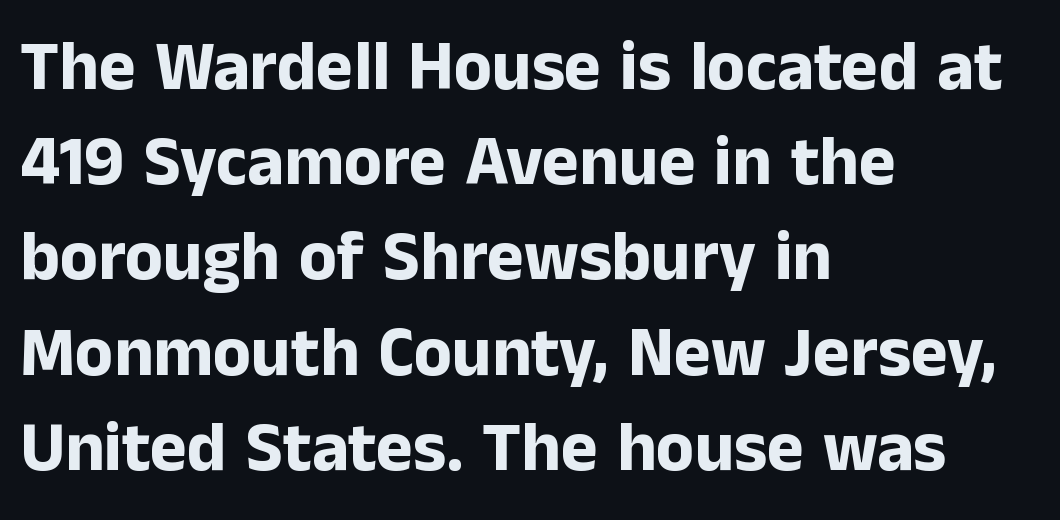
{"serif": "no", "italic": "no", "bold": "yes", "weight": "bold", "width": "normal", "stroke_contrast": "low", "x_height": "medium", "monospaced": "no", "underline": "no", "align": "left", "line_spacing": "normal", "line_spacing_ratio": 1.36, "letter_spacing": "normal", "letter_spacing_em": 0.0, "glyph_px": 70}
